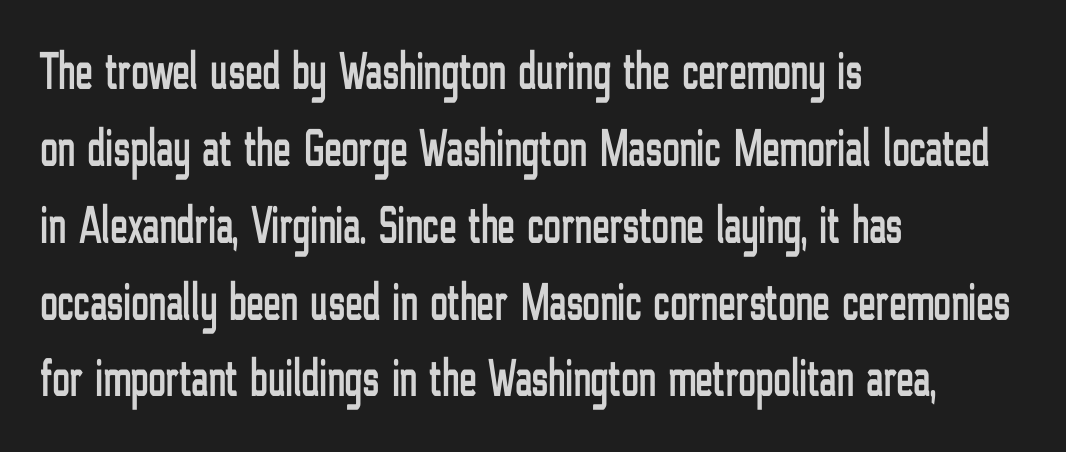
The lines sit at an ordinary, default distance from one another. The line texture is even and compact thanks to regular tracking. Decoration check: the copy has no underline. If you drew a line through each stem, it would be perfectly vertical. One-word summary of the alignment: left. Spacing verdict: proportional, widths tailored to each character.
